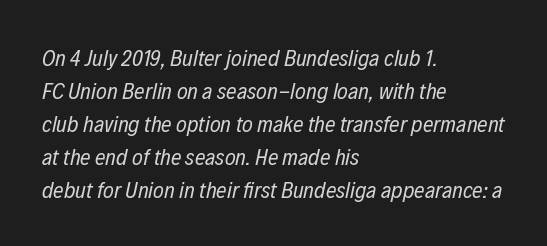
The image shows 23 px text type, italic (leaning right); set left-aligned, normal line spacing (1.44x), normal letter spacing, not underlined.
